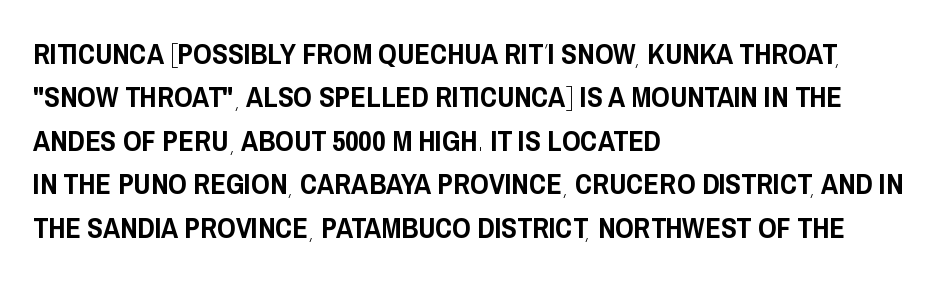
{"serif": "no", "italic": "no", "width": "condensed", "stroke_contrast": "low", "x_height": "large", "monospaced": "no", "underline": "no", "align": "left", "line_spacing": "normal", "line_spacing_ratio": 1.5, "letter_spacing": "normal", "letter_spacing_em": 0.0, "glyph_px": 29}
